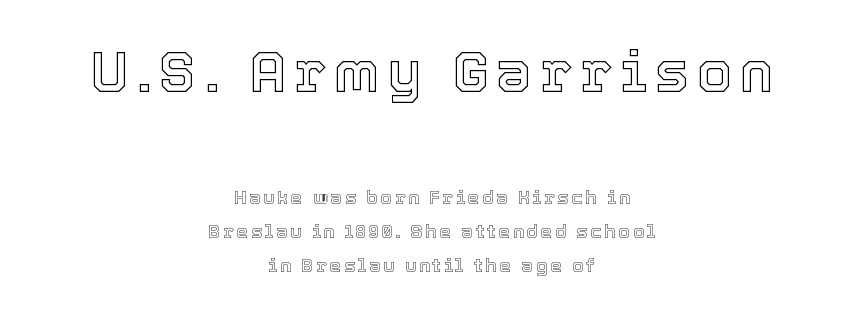
Vertical strokes here are truly vertical. The passage is arranged like a title page — every line centered. Spacing verdict: proportional, widths tailored to each character. The emphasis by scale lands on block number one, above. Has an underline been added? It has not.
